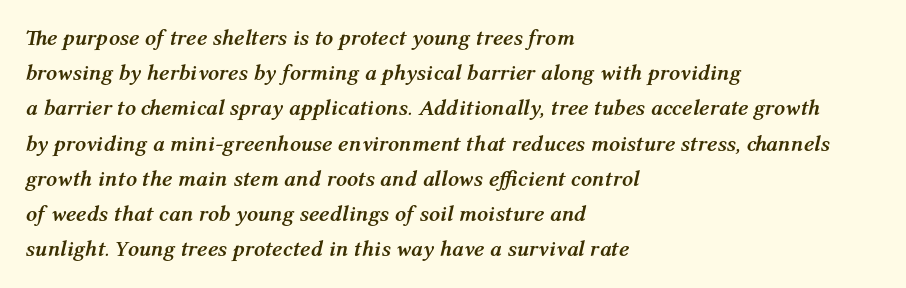
Q: Is the text bold? A: Yes.
Q: Is the text italic (slanted)? A: Yes, it leans right by about 12 degrees.
Q: Is the text underlined? A: No.
Q: How is the paragraph aligned? A: Left-aligned.
Q: Is the spacing between letters normal or unusually wide? A: Normal.
Q: Is the spacing between lines tight, normal or loose? A: Normal.
